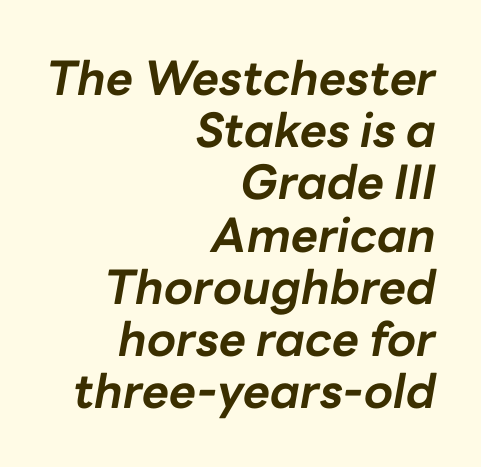
The image shows 47 px bold type, italic (leaning right); set right-aligned, tight line spacing (1.11x), normal letter spacing, not underlined; low stroke contrast and a medium x-height.
